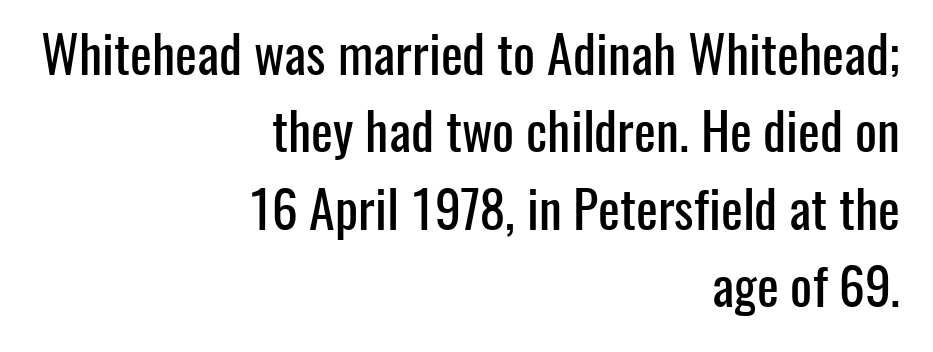
{"serif": "no", "italic": "no", "width": "condensed", "stroke_contrast": "low", "x_height": "medium", "monospaced": "no", "underline": "no", "align": "right", "line_spacing": "normal", "line_spacing_ratio": 1.49, "letter_spacing": "normal", "letter_spacing_em": 0.0, "glyph_px": 52}
